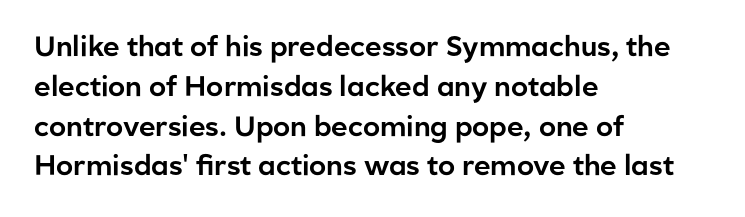
{"serif": "no", "italic": "no", "width": "normal", "stroke_contrast": "low", "x_height": "medium", "monospaced": "no", "underline": "no", "align": "left", "line_spacing": "normal", "line_spacing_ratio": 1.42, "letter_spacing": "normal", "letter_spacing_em": 0.0, "glyph_px": 28}
